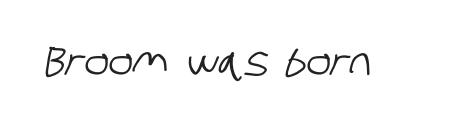
Q: Is the typeface a serif or a sans-serif typeface? A: Sans-serif.
Q: Is the text underlined? A: No.
Q: Is the spacing between letters normal or unusually wide? A: Normal.
Q: Width (condensed, normal, or wide)? A: Condensed.
Q: Stroke contrast? A: Low.
Q: x-height? A: Large.
Q: Monospaced? A: No.
